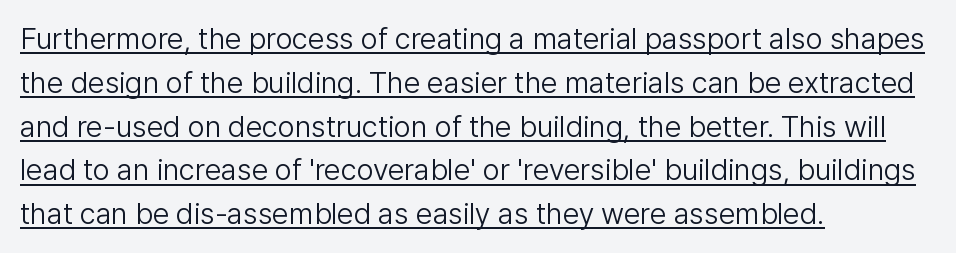
{"serif": "no", "italic": "no", "bold": "no", "weight": "light", "width": "normal", "stroke_contrast": "low", "x_height": "medium", "monospaced": "no", "underline": "yes", "align": "left", "line_spacing": "normal", "line_spacing_ratio": 1.46, "letter_spacing": "normal", "letter_spacing_em": 0.0, "glyph_px": 30}
